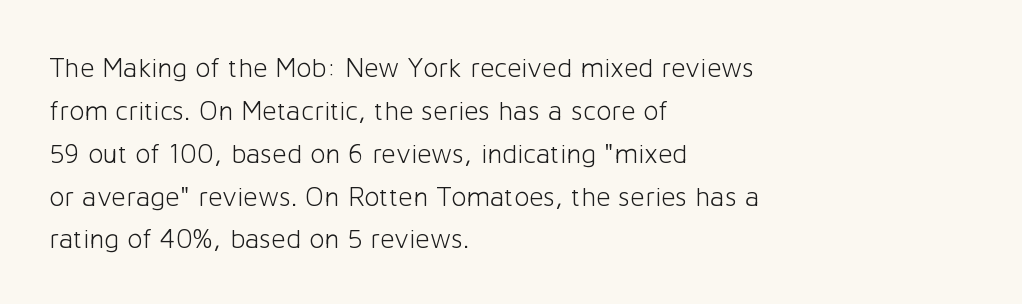
All the whitespace from short lines collects on the right. Here the designer chose a conventional face with non-uniform glyph widths. To sum up the face: it is a sans, with no serifs. The zone under the glyphs is completely vacant.
